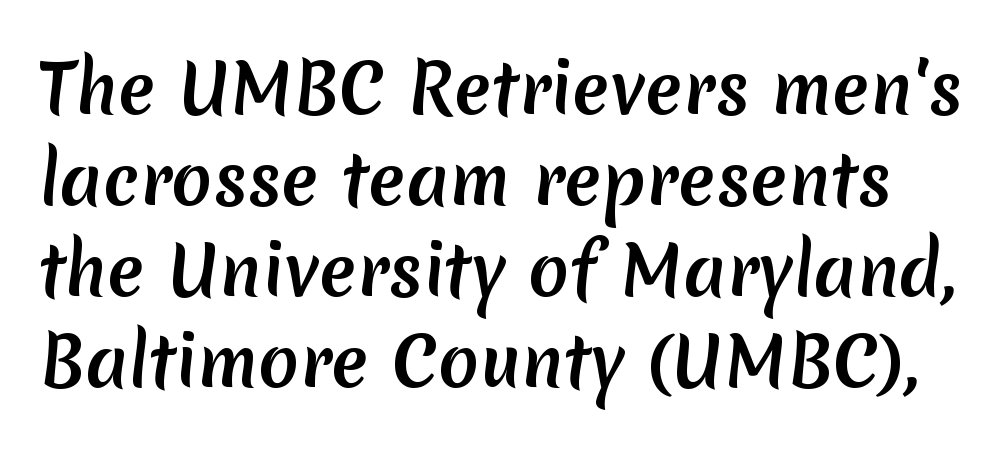
Font category for this specimen: sans-serif. Quick note: underline off. One glance says typical: line gaps are just what's usual. You could not count columns in this text — the font is proportionally spaced. Tracking here is standard; glyphs follow each other at the usual distance.
